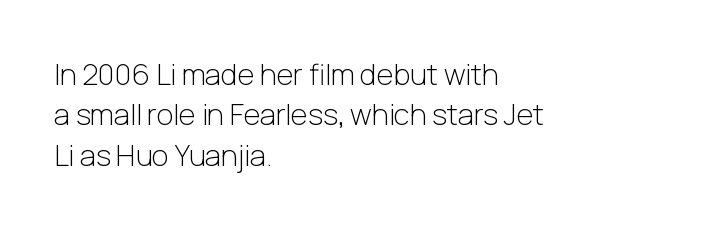
{"serif": "no", "italic": "no", "bold": "no", "weight": "light", "width": "normal", "stroke_contrast": "low", "x_height": "medium", "monospaced": "no", "underline": "no", "align": "left", "line_spacing": "normal", "line_spacing_ratio": 1.39, "letter_spacing": "normal", "letter_spacing_em": 0.0, "glyph_px": 29}
